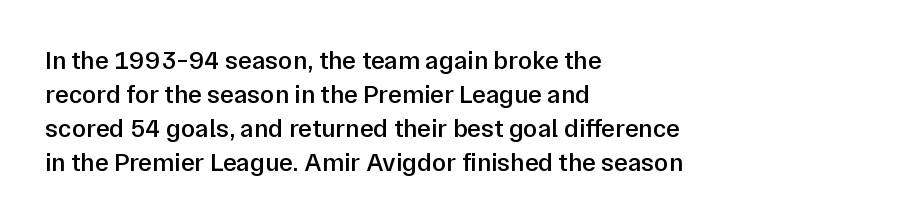
{"italic": "no", "bold": "semi", "underline": "no", "align": "left", "line_spacing": "normal", "line_spacing_ratio": 1.31, "letter_spacing": "normal", "letter_spacing_em": 0.0, "glyph_px": 26}
